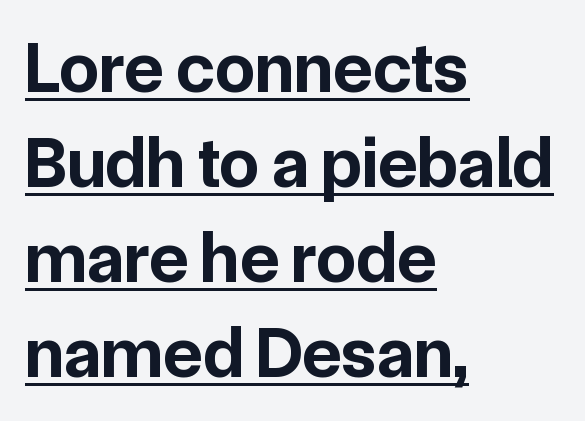
The image shows 72 px bold sans-serif type, upright; set left-aligned, normal line spacing (1.32x), normal letter spacing, underlined; low stroke contrast and a medium x-height.
